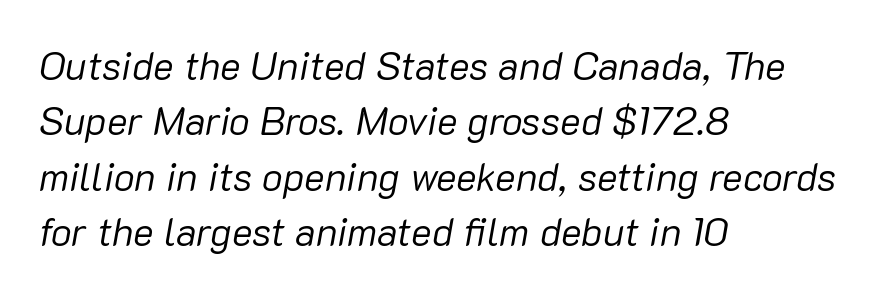
{"italic": "yes", "lean": "right", "slant_degrees": 10, "bold": "no", "weight": "regular", "width": "normal", "stroke_contrast": "low", "x_height": "medium", "monospaced": "no", "underline": "no", "align": "left", "line_spacing": "normal", "line_spacing_ratio": 1.42, "letter_spacing": "normal", "letter_spacing_em": 0.0, "glyph_px": 39}
